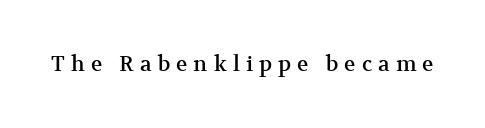
{"italic": "no", "underline": "no", "letter_spacing": "wide", "letter_spacing_em": 0.29, "glyph_px": 21}
